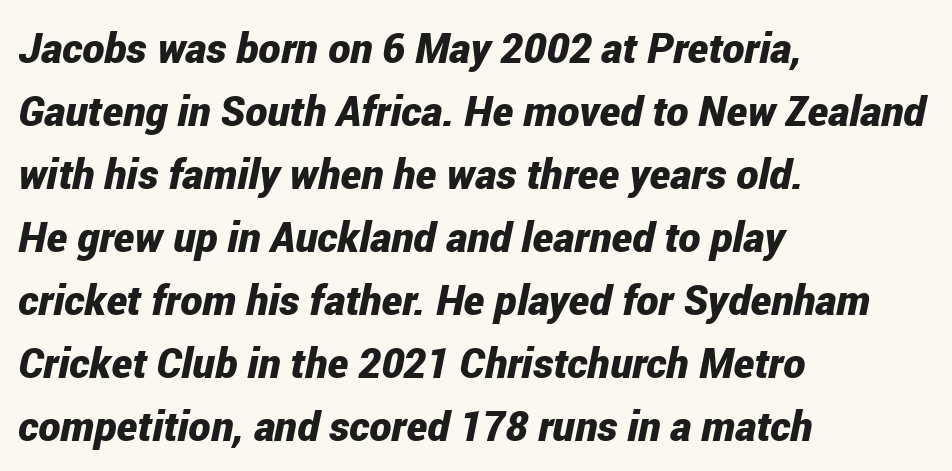
Think of a printed novel: that variable character pitch is what you see here. Just letters on the line, the space beneath them empty. Every letter is thick-stroked: bold, no question. Every row of glyphs begins at an identical x-position on the left.
